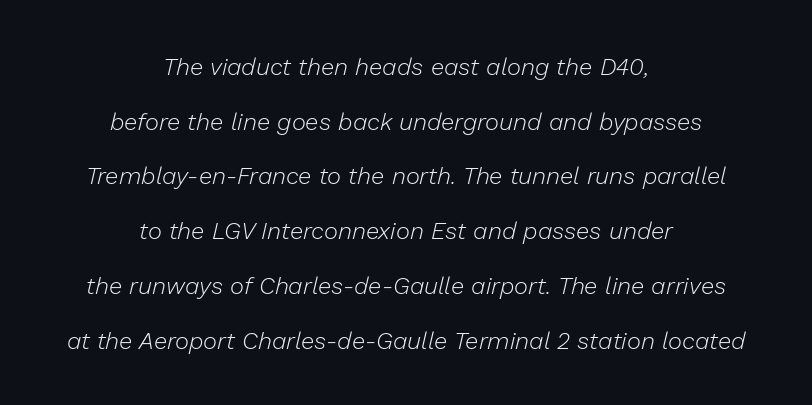
{"italic": "yes", "lean": "right", "slant_degrees": 13, "bold": "no", "underline": "no", "align": "center", "line_spacing": "loose", "line_spacing_ratio": 2.28, "letter_spacing": "normal", "letter_spacing_em": 0.0, "glyph_px": 24}
